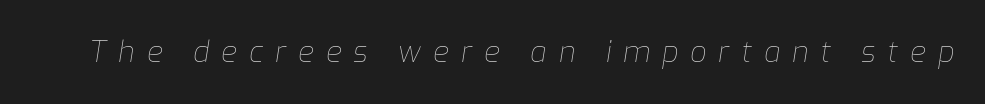
{"italic": "yes", "lean": "right", "slant_degrees": 9, "bold": "no", "weight": "thin", "width": "normal", "stroke_contrast": "low", "x_height": "medium", "monospaced": "no", "underline": "no", "letter_spacing": "wide", "letter_spacing_em": 0.41, "glyph_px": 29}
